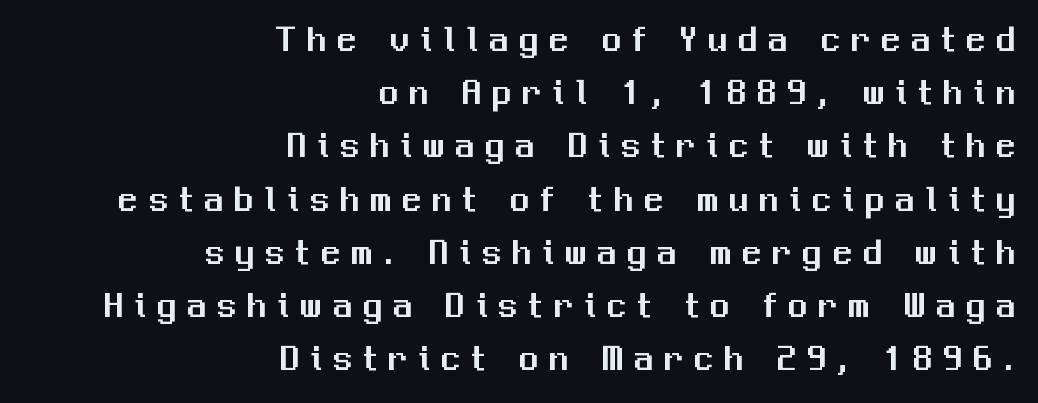
Q: Is the text italic (slanted)? A: No, it is upright.
Q: Is the typeface a serif or a sans-serif typeface? A: Sans-serif.
Q: Is the text underlined? A: No.
Q: How is the paragraph aligned? A: Right-aligned.
Q: Is the spacing between letters normal or unusually wide? A: Unusually wide.
Q: Is the spacing between lines tight, normal or loose? A: Normal.
Q: Width (condensed, normal, or wide)? A: Normal.
Q: Stroke contrast? A: Medium.
Q: x-height? A: Medium.
Q: Monospaced? A: No.
